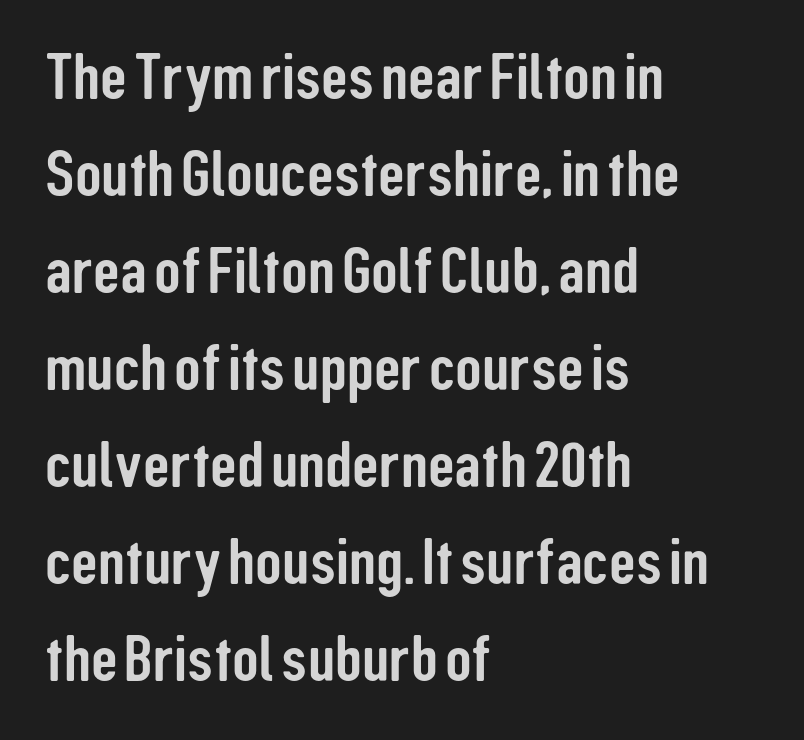
Q: Is the text italic (slanted)? A: No, it is upright.
Q: Is the typeface a serif or a sans-serif typeface? A: Sans-serif.
Q: Is the text underlined? A: No.
Q: How is the paragraph aligned? A: Left-aligned.
Q: Is the spacing between letters normal or unusually wide? A: Normal.
Q: Is the spacing between lines tight, normal or loose? A: Normal.
Q: Width (condensed, normal, or wide)? A: Condensed.
Q: Stroke contrast? A: Low.
Q: x-height? A: Medium.
Q: Monospaced? A: No.
